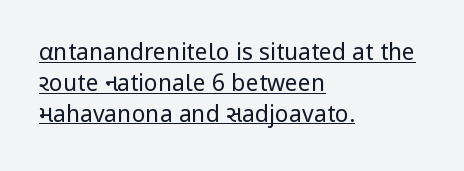
The specimen reads as upright at a glance. Each word holds together tightly as a unit, with standard inter-letter gaps. Heaviness? Minimal to ordinary, like unemphasized prose. Beneath each row of characters lies a ruled line. Quick note: interline space is typical. In CSS terms this would be text-align: left.
